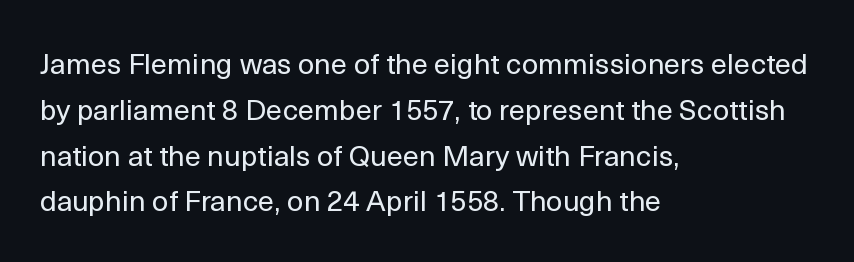
The image shows 29 px regular-weight sans-serif type, upright; set left-aligned, normal line spacing (1.58x), normal letter spacing, not underlined; a medium x-height.
